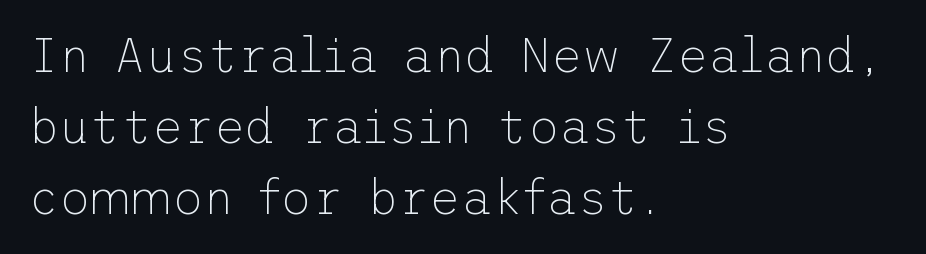
Q: Is the text bold? A: No.
Q: Is the text italic (slanted)? A: No, it is upright.
Q: Is the typeface a serif or a sans-serif typeface? A: Sans-serif.
Q: Is the text underlined? A: No.
Q: How is the paragraph aligned? A: Left-aligned.
Q: Is the spacing between letters normal or unusually wide? A: Normal.
Q: Is the spacing between lines tight, normal or loose? A: Normal.
Q: Width (condensed, normal, or wide)? A: Normal.
Q: Stroke contrast? A: Low.
Q: x-height? A: Medium.
